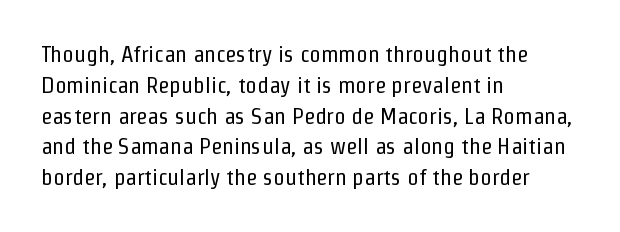
The image shows 23 px text type, upright; set left-aligned, normal line spacing (1.34x), normal letter spacing, not underlined.
